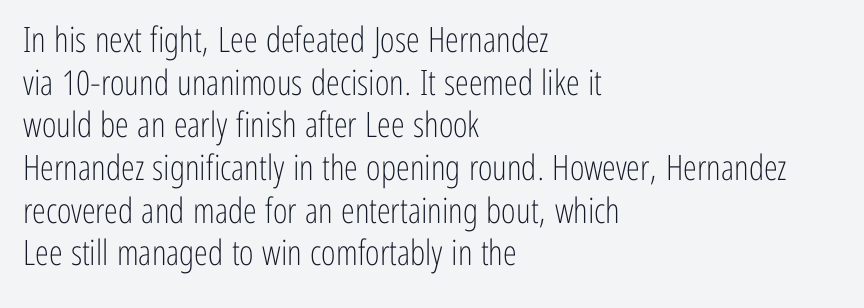
Q: Is the text bold? A: No.
Q: Is the text italic (slanted)? A: No, it is upright.
Q: Is the typeface a serif or a sans-serif typeface? A: Sans-serif.
Q: Is the text underlined? A: No.
Q: How is the paragraph aligned? A: Left-aligned.
Q: Is the spacing between letters normal or unusually wide? A: Normal.
Q: Width (condensed, normal, or wide)? A: Condensed.
Q: Stroke contrast? A: Low.
Q: x-height? A: Medium.
Q: Monospaced? A: No.
